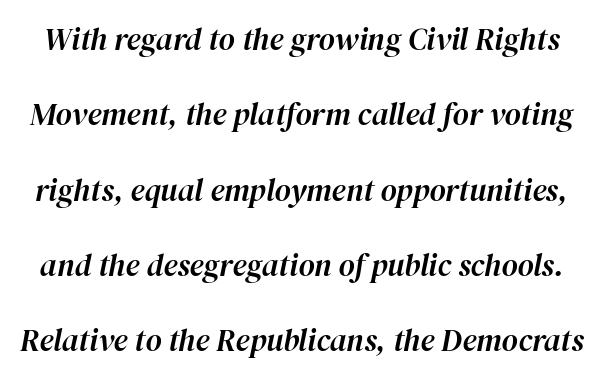
The image shows 31 px text type, italic (leaning right); set loose line spacing (2.43x), normal letter spacing, not underlined; high stroke contrast and a medium x-height.
